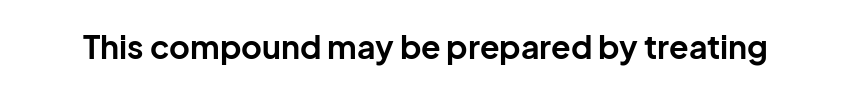
{"serif": "no", "italic": "no", "bold": "yes", "weight": "bold", "width": "normal", "stroke_contrast": "low", "x_height": "medium", "monospaced": "no", "underline": "no", "letter_spacing": "normal", "letter_spacing_em": 0.0, "glyph_px": 32}
